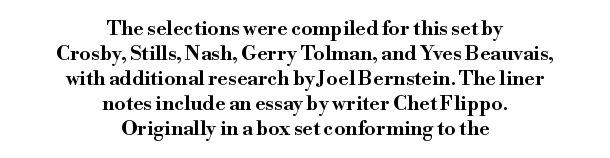
The passage shown is not underscored anywhere. The line-height multiplier appears to be the usual default. Is the letter spacing exaggerated? No — it looks like the ordinary default. The compositor balanced each line on the midline.
